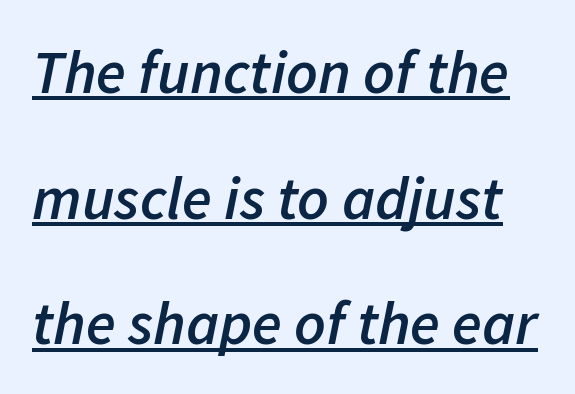
The image shows 61 px semibold type, italic (leaning right); set loose line spacing (2.06x), normal letter spacing, underlined; low stroke contrast and a medium x-height.
